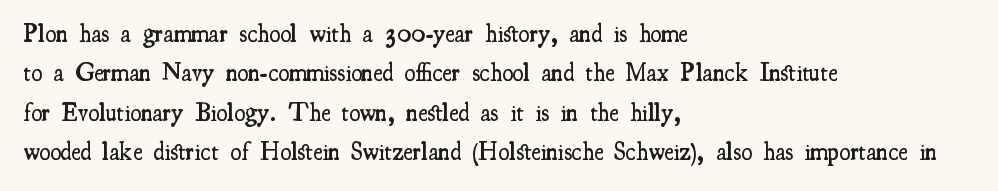
Q: Is the text bold? A: Semi-bold.
Q: Is the text italic (slanted)? A: No, it is upright.
Q: Is the text underlined? A: No.
Q: How is the paragraph aligned? A: Left-aligned.
Q: Is the spacing between letters normal or unusually wide? A: Normal.
Q: Is the spacing between lines tight, normal or loose? A: Normal.
